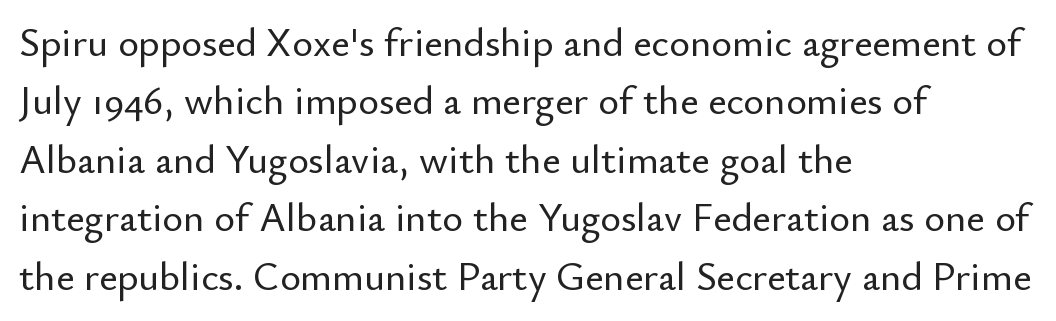
The image shows 40 px sans-serif type, upright; set left-aligned, normal line spacing (1.46x), normal letter spacing, not underlined; low stroke contrast and a small x-height.
